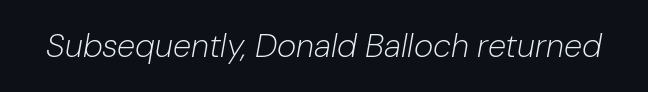
Character widths vary here, with narrow letters taking less room than wide ones. The gaps between neighbouring characters are ordinary and unremarkable. Italic? Definitely — the glyphs are oblique. No chunkiness to these letters — they're not bold. Words float on clear page, feet unadorned.
